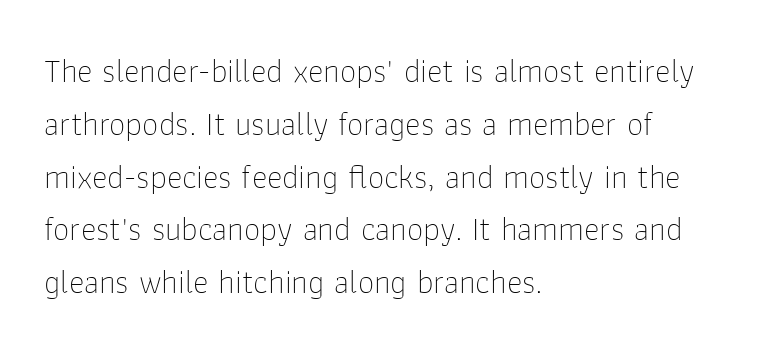
{"serif": "no", "italic": "no", "bold": "no", "weight": "thin", "width": "normal", "stroke_contrast": "low", "x_height": "medium", "monospaced": "no", "underline": "no", "align": "left", "line_spacing": "normal", "line_spacing_ratio": 1.6, "letter_spacing": "normal", "letter_spacing_em": 0.0, "glyph_px": 33}
